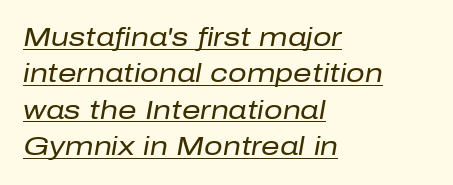
The rendering applies a slant to the glyphs. One-word summary of the alignment: left. Leading: standard. Caption: standard tracking, unaltered. Vertical stems look standard width or narrower in stroke.
